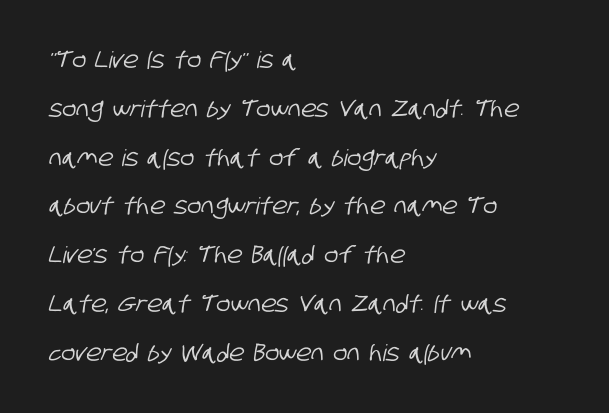
Q: Is the text underlined? A: No.
Q: How is the paragraph aligned? A: Left-aligned.
Q: Is the spacing between letters normal or unusually wide? A: Normal.
Q: Is the spacing between lines tight, normal or loose? A: Loose.
